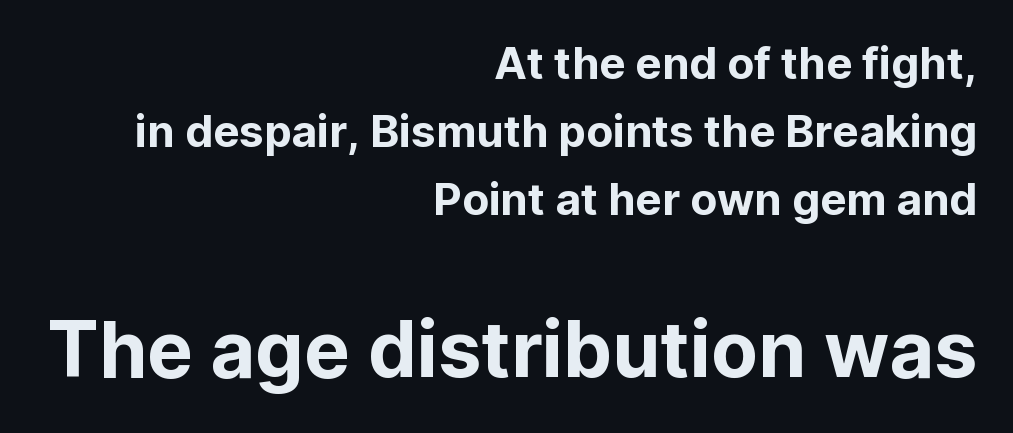
A student would call this right alignment; a typographer would say flush right, rag left. Line spacing here is normal. The tracking reads as untouched default to a designer's eye. The glyphs in this specimen are sans serif.
